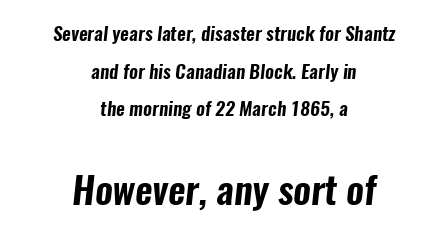
{"serif": "no", "width": "condensed", "stroke_contrast": "low", "x_height": "medium", "monospaced": "no", "underline": "no", "align": "center", "line_spacing": "loose", "line_spacing_ratio": 1.98, "letter_spacing": "normal", "letter_spacing_em": 0.0, "larger_block": "second", "size_ratio": 2.0, "glyph_px": 38}
